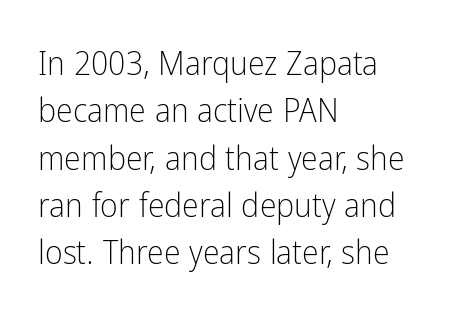
{"serif": "no", "italic": "no", "bold": "no", "weight": "light", "width": "condensed", "stroke_contrast": "low", "x_height": "medium", "monospaced": "no", "underline": "no", "align": "left", "line_spacing": "normal", "line_spacing_ratio": 1.39, "letter_spacing": "normal", "letter_spacing_em": 0.0, "glyph_px": 34}
